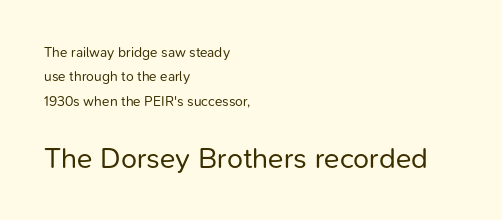
Words float on clear page, feet unadorned. Is the lower block the larger one? Yes — the lower block carries the bigger type. Is this a fixed-width face? No — the glyphs have proportional, varying widths. Typeset ragged right — the left edge is the straight one. The specimen reads as upright at a glance. Weight class: somewhere from thin through regular.
